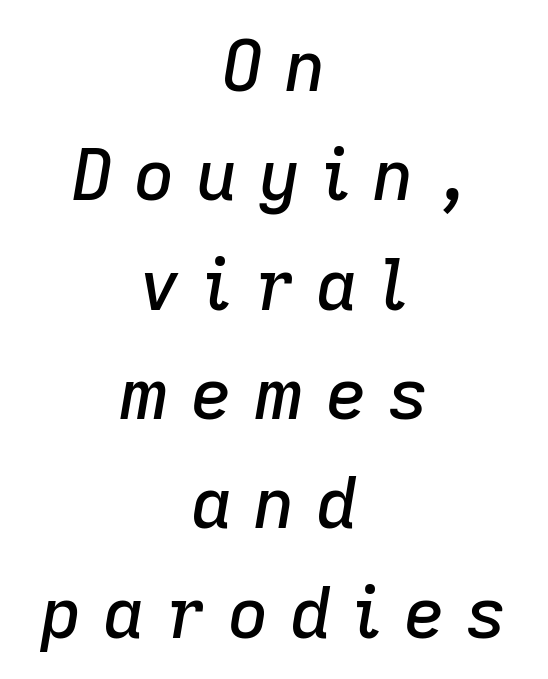
The image shows 71 px text type, italic (leaning right); set centered, normal line spacing (1.54x), unusually wide letter spacing (+0.3 em), not underlined; low stroke contrast and a medium x-height.
